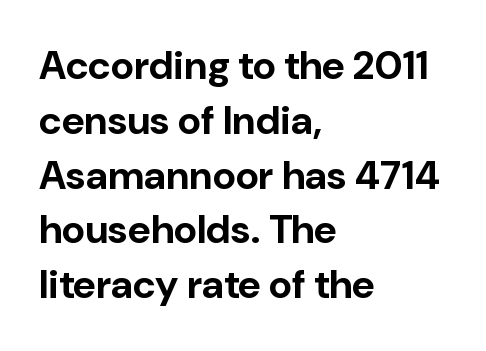
The image shows 40 px bold sans-serif type, upright; set left-aligned, normal line spacing (1.37x), normal letter spacing, not underlined; low stroke contrast and a medium x-height.
